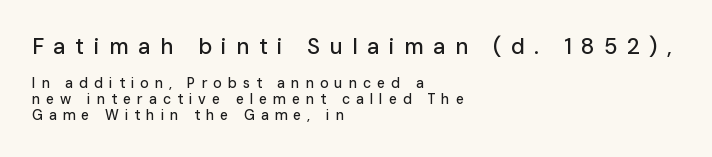
Q: Is the text italic (slanted)? A: No, it is upright.
Q: Is the text underlined? A: No.
Q: How is the paragraph aligned? A: Left-aligned.
Q: Is the spacing between letters normal or unusually wide? A: Unusually wide.
Q: Is the spacing between lines tight, normal or loose? A: Tight.
Q: Which block of text is set in a larger size, the first (top) or the second (bottom)? A: The first (top) one.
